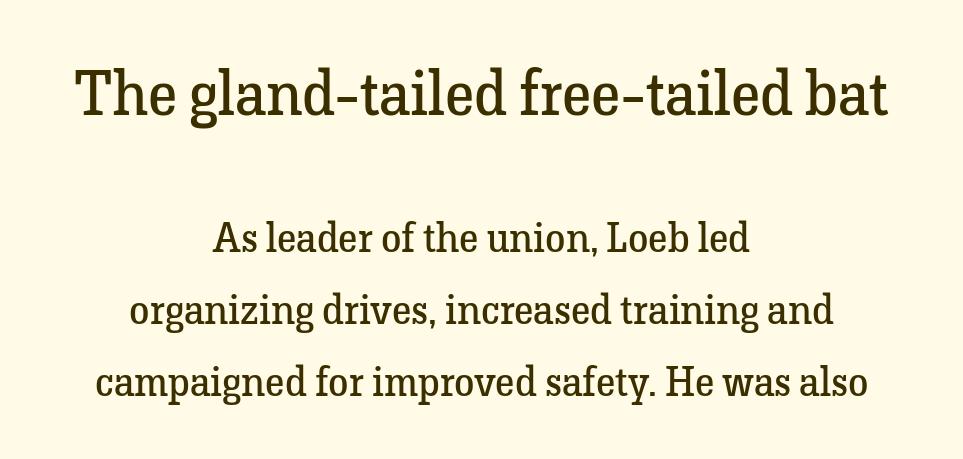
The face used here is proportionally spaced, like ordinary book or web type. The rendering shrinks the type as you move from the upper chunk to the lower. Stem width sits at or under what a default text font uses. The letters sit at their default tracking, neither squeezed nor spread. The rendering positions every line midway between the sides. Ascenders rise straight up at ninety degrees.
